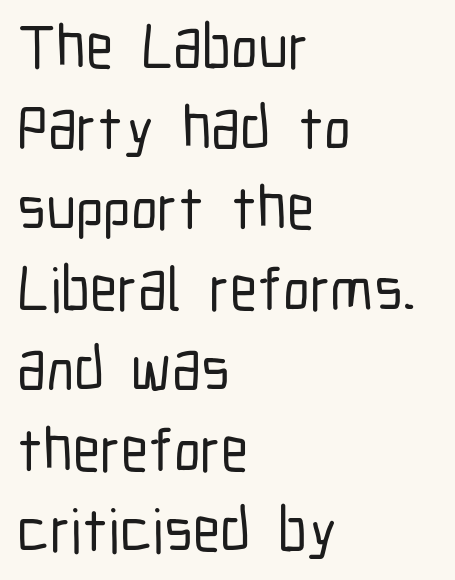
Q: Is the text italic (slanted)? A: No, it is upright.
Q: Is the typeface a serif or a sans-serif typeface? A: Sans-serif.
Q: Is the text underlined? A: No.
Q: How is the paragraph aligned? A: Left-aligned.
Q: Is the spacing between letters normal or unusually wide? A: Normal.
Q: Is the spacing between lines tight, normal or loose? A: Normal.
Q: Width (condensed, normal, or wide)? A: Condensed.
Q: Stroke contrast? A: Low.
Q: x-height? A: Medium.
Q: Monospaced? A: No.
